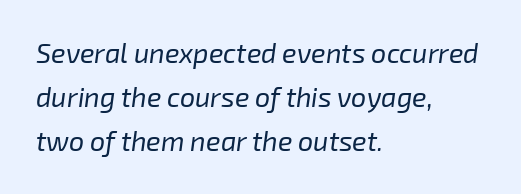
Which margin do the lines hug? The left one — the right edge is uneven. The rendering keeps characters at their native spacing. The characters are drawn with everyday or finer stroke widths. Regarding leading, the lines here are spaced in the standard way.
